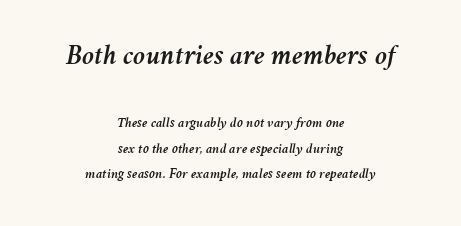
Q: Is the text italic (slanted)? A: Yes, it leans right by about 11 degrees.
Q: Is the text underlined? A: No.
Q: How is the paragraph aligned? A: Centered.
Q: Is the spacing between letters normal or unusually wide? A: Normal.
Q: Which block of text is set in a larger size, the first (top) or the second (bottom)? A: The first (top) one.
Q: Width (condensed, normal, or wide)? A: Normal.
Q: Stroke contrast? A: Medium.
Q: x-height? A: Medium.
Q: Monospaced? A: No.
